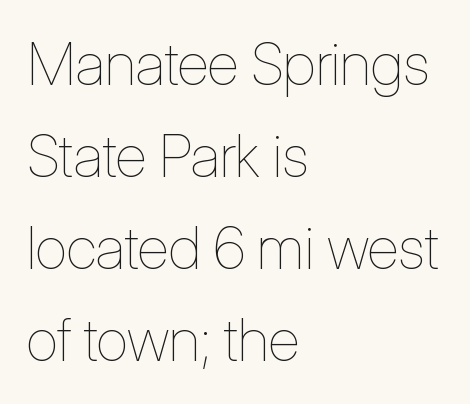
The image shows 59 px thin, condensed type, upright; set left-aligned, normal line spacing (1.56x), normal letter spacing, not underlined; low stroke contrast and a medium x-height.
